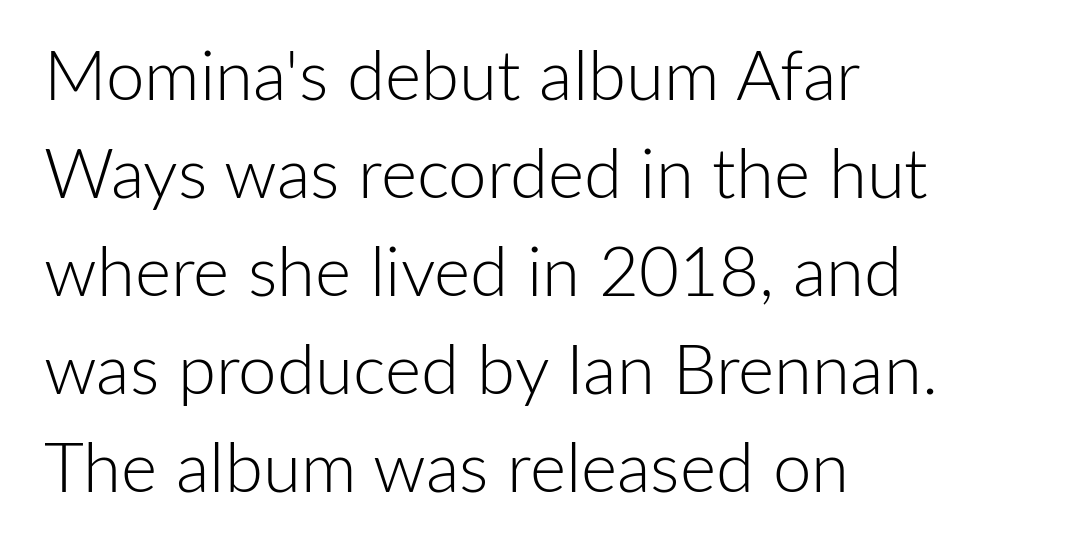
The image shows 69 px light sans-serif type, upright; set left-aligned, normal line spacing (1.42x), normal letter spacing, not underlined; low stroke contrast and a medium x-height.
